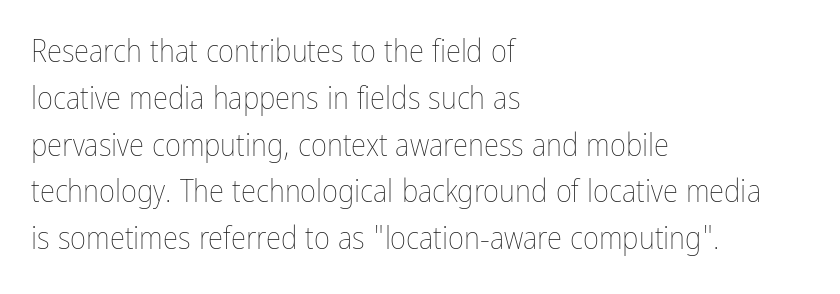
No italicization has been applied; the sample stays upright. Successive baselines arrive at the customary interval. Typeset ragged right — the left edge is the straight one. Is this a fixed-width face? No — the glyphs have proportional, varying widths.
